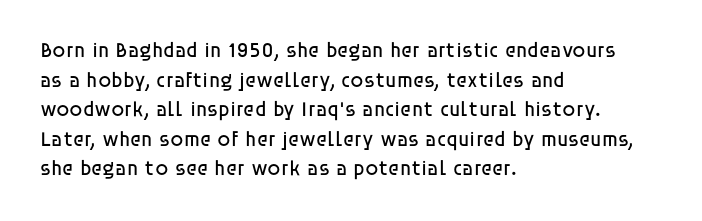
Q: Is the text bold? A: No.
Q: Is the text italic (slanted)? A: No, it is upright.
Q: Is the text underlined? A: No.
Q: How is the paragraph aligned? A: Left-aligned.
Q: Is the spacing between letters normal or unusually wide? A: Normal.
Q: Is the spacing between lines tight, normal or loose? A: Normal.
